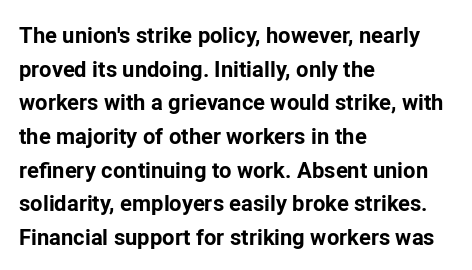
{"italic": "no", "bold": "yes", "underline": "no", "align": "left", "line_spacing": "normal", "line_spacing_ratio": 1.53, "letter_spacing": "normal", "letter_spacing_em": 0.0, "glyph_px": 22}
